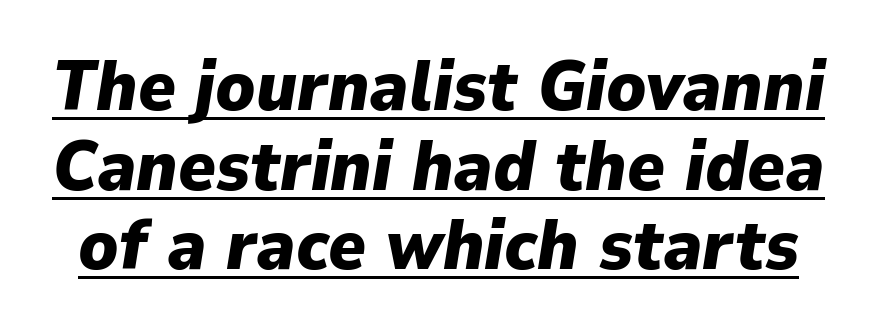
The image shows 71 px heavy type, italic (leaning right); set tight line spacing (1.12x), normal letter spacing, underlined; low stroke contrast and a medium x-height.
